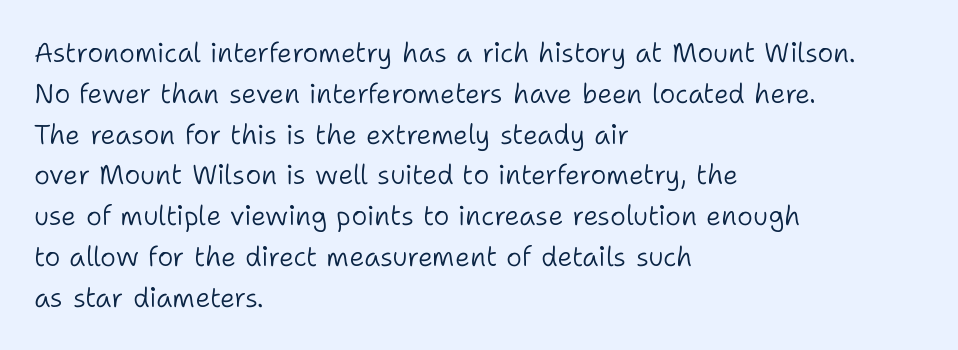
{"italic": "no", "bold": "no", "underline": "no", "align": "left", "line_spacing": "normal", "line_spacing_ratio": 1.51, "letter_spacing": "normal", "letter_spacing_em": 0.0, "glyph_px": 27}
